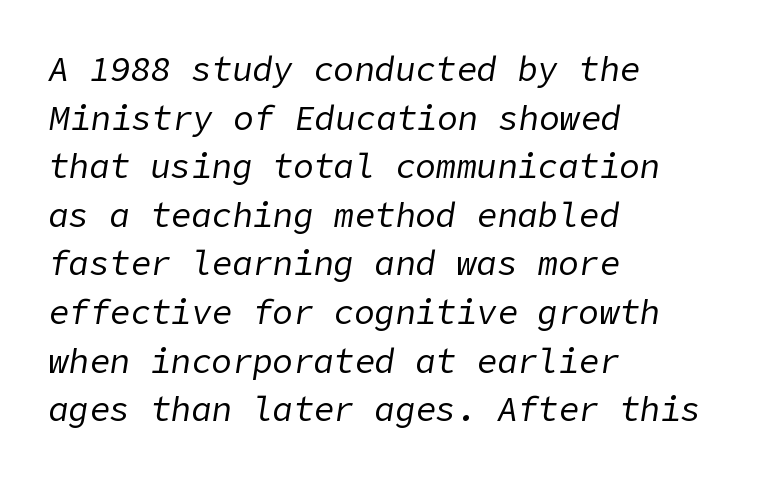
The image shows 34 px regular-weight type, italic (leaning right); set left-aligned, normal line spacing (1.43x), normal letter spacing, not underlined; low stroke contrast and a medium x-height.
